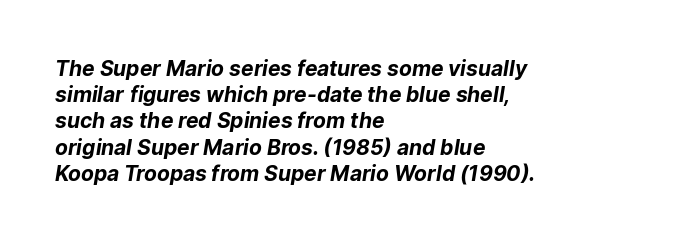
Q: Is the text bold? A: Yes.
Q: Is the text underlined? A: No.
Q: How is the paragraph aligned? A: Left-aligned.
Q: Is the spacing between letters normal or unusually wide? A: Normal.
Q: Is the spacing between lines tight, normal or loose? A: Normal.
